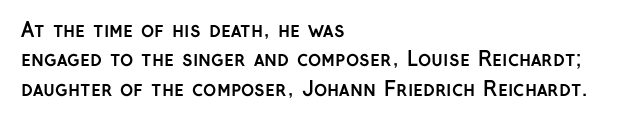
Q: Is the text bold? A: Yes.
Q: Is the text italic (slanted)? A: No, it is upright.
Q: Is the text underlined? A: No.
Q: How is the paragraph aligned? A: Left-aligned.
Q: Is the spacing between letters normal or unusually wide? A: Normal.
Q: Is the spacing between lines tight, normal or loose? A: Normal.
